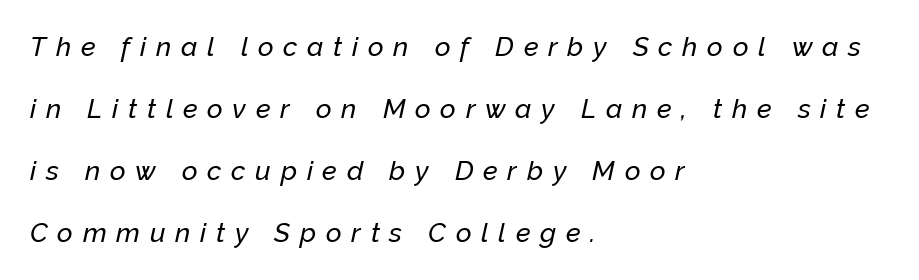
Designer's note — italics engaged. If you measured baseline to baseline, you'd find a long distance. These lines have a slow, spaced-out rhythm from letter to letter. Caption: multi-line text, flush left, ragged right. The words here are not underlined.
